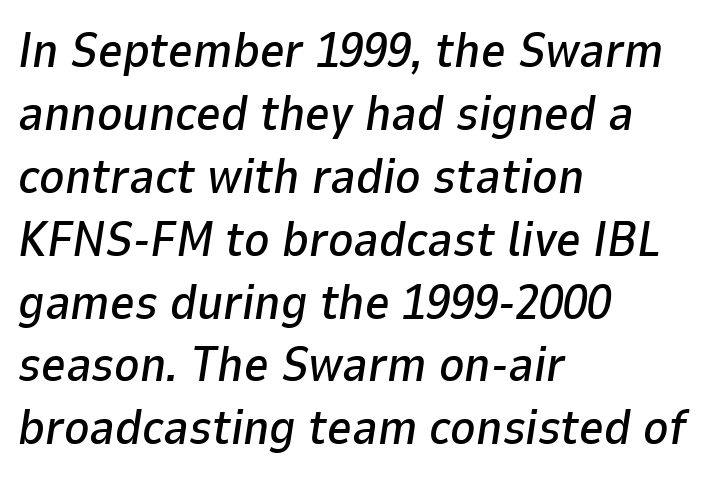
The image shows 48 px text type, italic (leaning right); set left-aligned, normal line spacing (1.31x), normal letter spacing, not underlined; low stroke contrast and a medium x-height.
